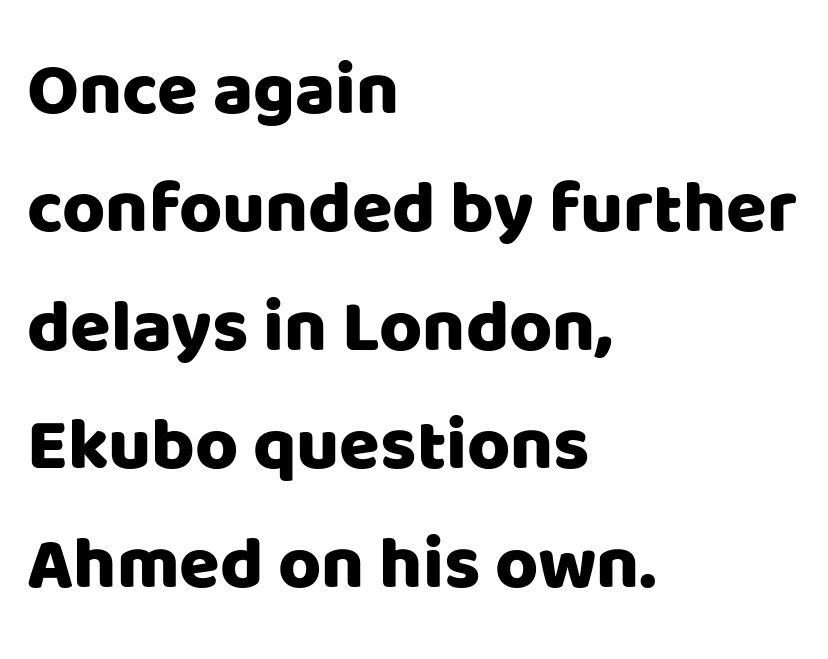
Q: Is the text italic (slanted)? A: No, it is upright.
Q: Is the typeface a serif or a sans-serif typeface? A: Sans-serif.
Q: Is the text underlined? A: No.
Q: How is the paragraph aligned? A: Left-aligned.
Q: Is the spacing between letters normal or unusually wide? A: Normal.
Q: Is the spacing between lines tight, normal or loose? A: Normal.
Q: Width (condensed, normal, or wide)? A: Normal.
Q: Stroke contrast? A: Low.
Q: x-height? A: Large.
Q: Monospaced? A: No.
